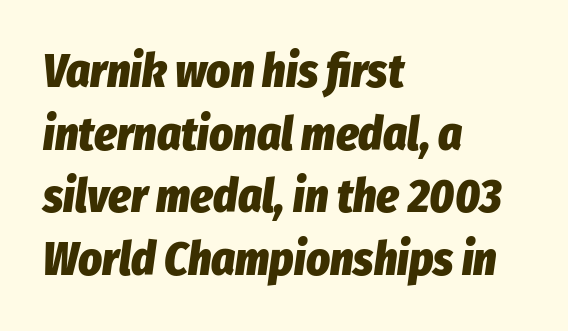
A typesetter would call this proportional, since set widths differ per character. This rendering features lettering with no underline. In CSS terms this would be text-align: left. The rendering applies a slant to the glyphs. One glance says typical: line gaps are just what's usual. The font is running at its bold setting.
